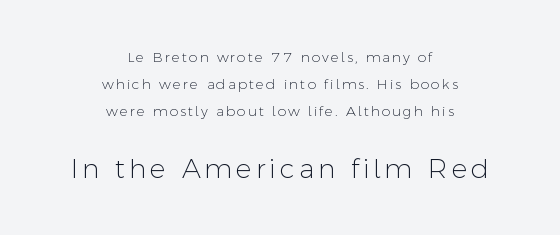
Check under the words: just untouched page. Which margin do the lines hug? Neither — every line sits in the middle. Two sizes are in play, and the larger belongs to the second block. No letter is thick-stroked: the sample isn't bold.
